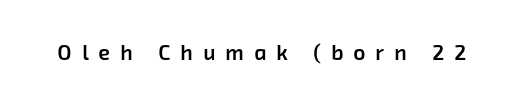
{"bold": "semi", "underline": "no", "letter_spacing": "wide", "letter_spacing_em": 0.49, "glyph_px": 21}
